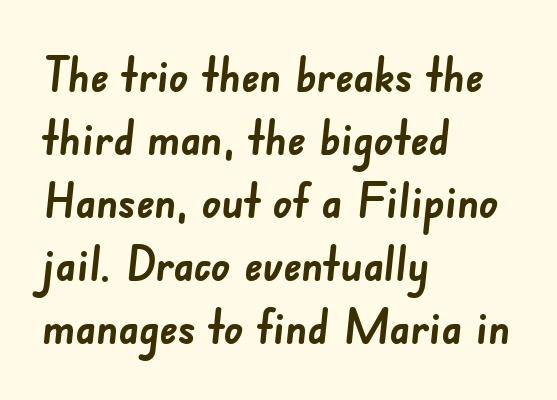
Q: Is the text bold? A: Yes.
Q: Is the typeface a serif or a sans-serif typeface? A: Sans-serif.
Q: Is the text underlined? A: No.
Q: How is the paragraph aligned? A: Left-aligned.
Q: Is the spacing between letters normal or unusually wide? A: Normal.
Q: Is the spacing between lines tight, normal or loose? A: Normal.
Q: Width (condensed, normal, or wide)? A: Normal.
Q: Stroke contrast? A: Low.
Q: x-height? A: Small.
Q: Monospaced? A: No.
